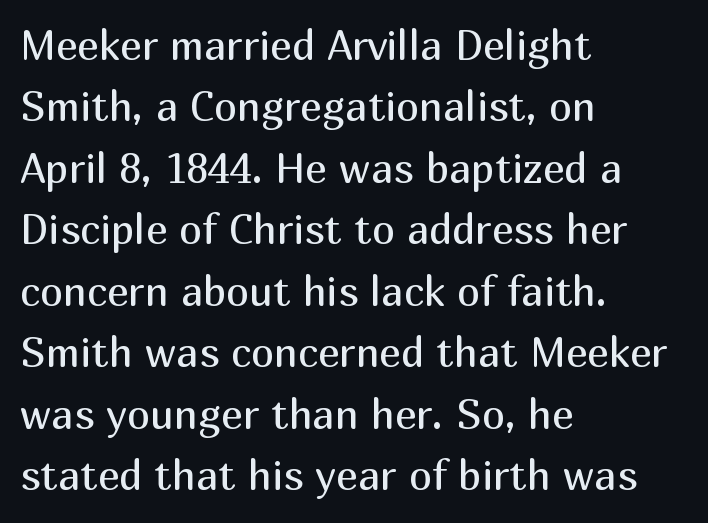
{"serif": "no", "italic": "no", "bold": "no", "weight": "regular", "width": "normal", "stroke_contrast": "medium", "x_height": "medium", "monospaced": "no", "underline": "no", "align": "left", "line_spacing": "normal", "line_spacing_ratio": 1.5, "letter_spacing": "normal", "letter_spacing_em": 0.0, "glyph_px": 41}
